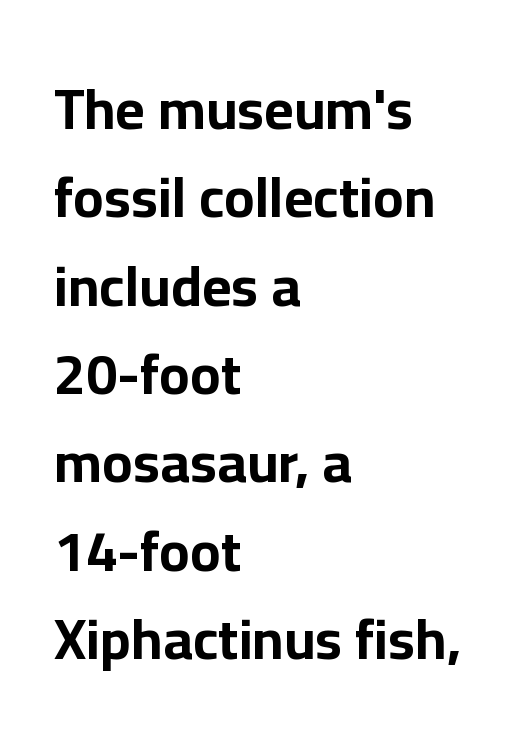
Q: Is the text bold? A: Yes.
Q: Is the text italic (slanted)? A: No, it is upright.
Q: Is the typeface a serif or a sans-serif typeface? A: Sans-serif.
Q: Is the text underlined? A: No.
Q: How is the paragraph aligned? A: Left-aligned.
Q: Is the spacing between letters normal or unusually wide? A: Normal.
Q: Is the spacing between lines tight, normal or loose? A: Normal.
Q: Width (condensed, normal, or wide)? A: Normal.
Q: Stroke contrast? A: Low.
Q: x-height? A: Medium.
Q: Monospaced? A: No.
